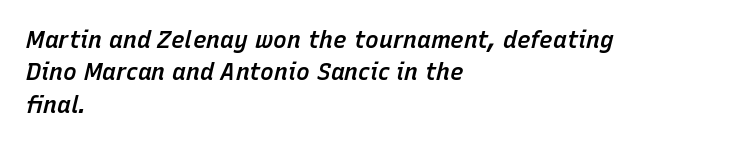
Heft: intermediate — a semibold. Honestly, the row spacing looks completely unremarkable. The letterforms sit shoulder to shoulder at normal distance. Visually the block forms a straight wall on the left and a jagged coastline on the right. The passage shown leans; its letterforms are oblique.
